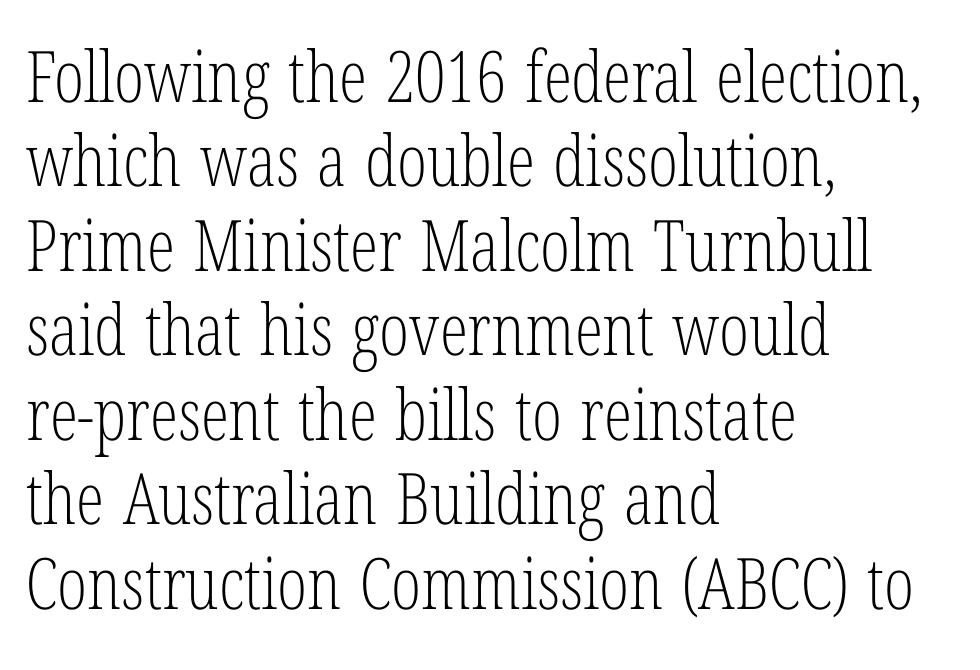
Teacher's note: observe the even left margin — that is flush-left alignment. Honestly, the letter spacing is just normal — you wouldn't notice it. The letterforms sit at book weight or below. A typesetter would mark this as roman, not italic. Proportional: the letters do not fall into vertical columns. Just letters on the line, the space beneath them empty.
